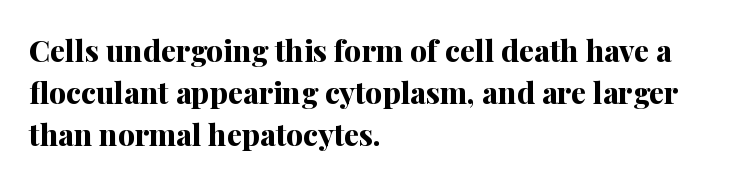
These lines are rendered in a variable-pitch font. Short and long lines alike share a common starting point at left. Spacing between characters is what you'd get straight out of the box. Ascenders rise straight up at ninety degrees.
